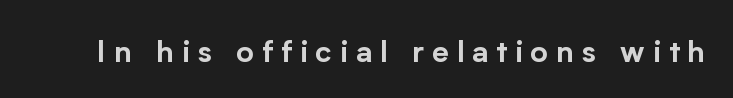
Q: Is the text italic (slanted)? A: No, it is upright.
Q: Is the typeface a serif or a sans-serif typeface? A: Sans-serif.
Q: Is the text underlined? A: No.
Q: Is the spacing between letters normal or unusually wide? A: Unusually wide.
Q: Width (condensed, normal, or wide)? A: Normal.
Q: Stroke contrast? A: Low.
Q: x-height? A: Medium.
Q: Monospaced? A: No.
